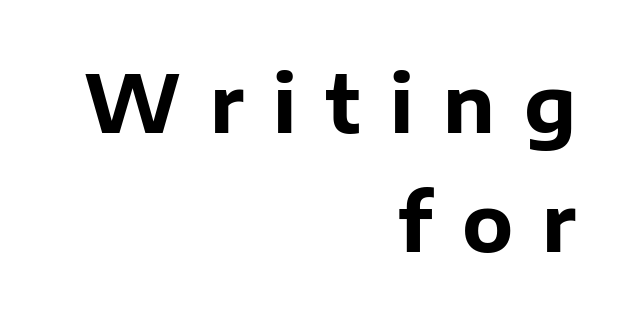
The lines sit at an ordinary, default distance from one another. You'd pick this weight for a headline — it's a proper bold. The face used here is rendered with a markedly widened letterfit. Typographically, this falls in the sans-serif category. This sample has the flowing, uneven cadence of proportional lettering.
